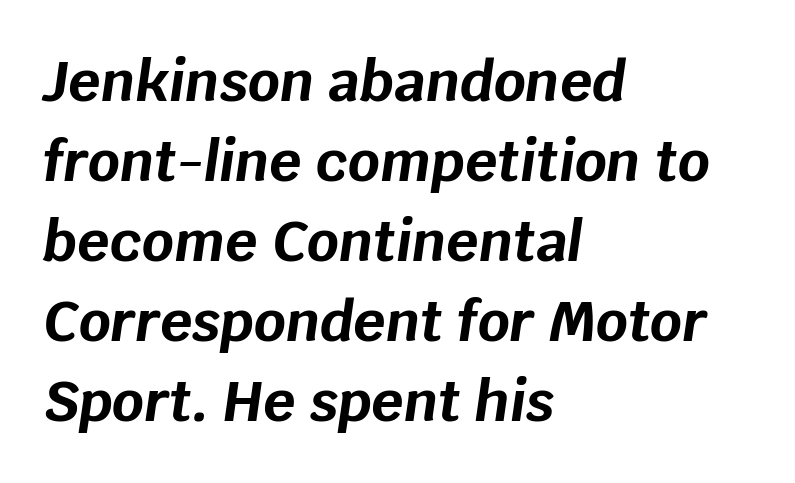
Q: Is the text bold? A: Yes.
Q: Is the text italic (slanted)? A: Yes, it leans right by about 8 degrees.
Q: Is the text underlined? A: No.
Q: How is the paragraph aligned? A: Left-aligned.
Q: Is the spacing between letters normal or unusually wide? A: Normal.
Q: Is the spacing between lines tight, normal or loose? A: Normal.
Q: Width (condensed, normal, or wide)? A: Normal.
Q: Stroke contrast? A: Low.
Q: x-height? A: Large.
Q: Monospaced? A: No.
